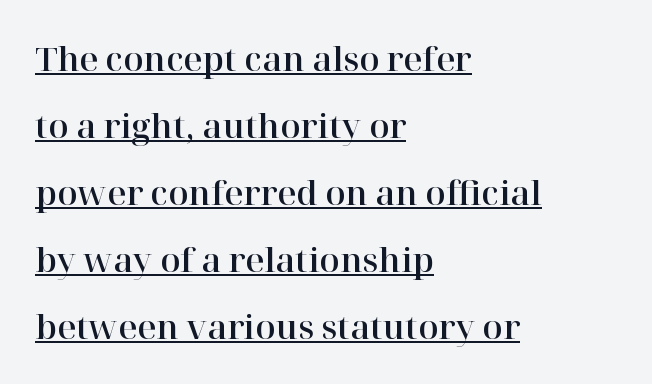
The words here are underlined. The rendering uses natural spacing where letterforms have individual widths. The rag falls on the right side of this text block. Does the lettering tilt? It doesn't — this is upright. Observe the serifs anchoring each vertical stroke in this sample.
